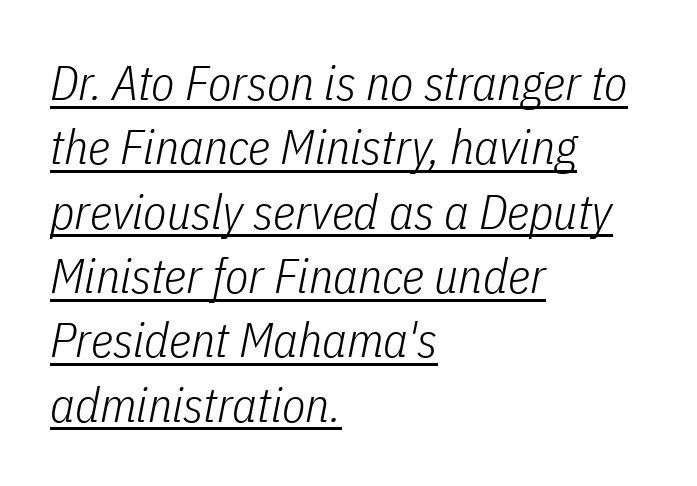
Q: Is the text bold? A: No.
Q: Is the text italic (slanted)? A: Yes, it leans right by about 11 degrees.
Q: Is the text underlined? A: Yes.
Q: How is the paragraph aligned? A: Left-aligned.
Q: Is the spacing between letters normal or unusually wide? A: Normal.
Q: Is the spacing between lines tight, normal or loose? A: Normal.
Q: Width (condensed, normal, or wide)? A: Condensed.
Q: Stroke contrast? A: Low.
Q: x-height? A: Medium.
Q: Monospaced? A: No.
